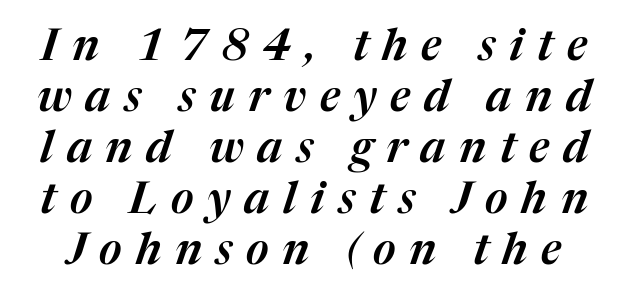
The baseline area is clear. The letters advance in unequal steps, a hallmark of proportional type. You could only call the tracking loose — the letters float apart. Designer's note — italics engaged.
